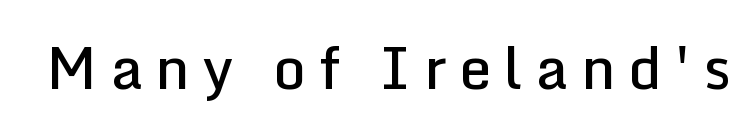
{"serif": "no", "italic": "no", "bold": "semi", "weight": "semibold", "width": "normal", "stroke_contrast": "low", "x_height": "medium", "monospaced": "no", "underline": "no", "letter_spacing": "wide", "letter_spacing_em": 0.21, "glyph_px": 58}
